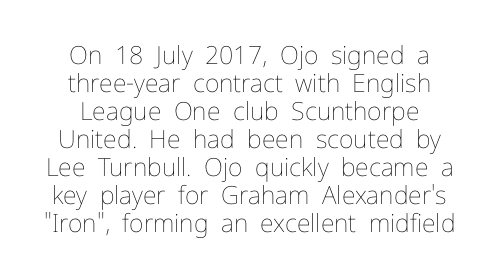
The image shows 25 px text type, upright; set tight line spacing (1.12x), normal letter spacing, not underlined.
